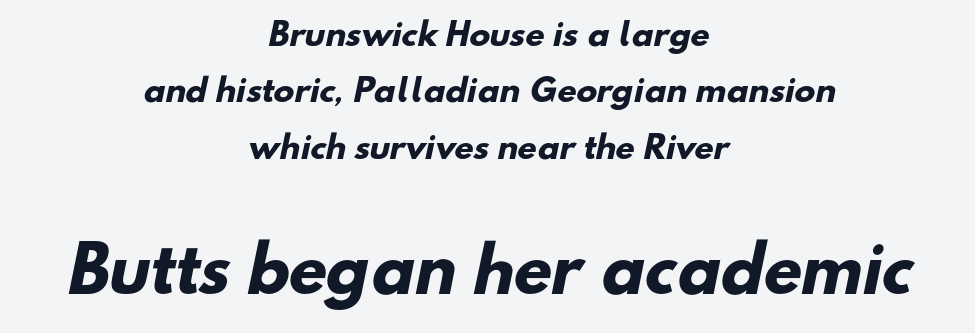
{"serif": "no", "bold": "yes", "weight": "heavy", "width": "normal", "stroke_contrast": "low", "x_height": "small", "monospaced": "no", "underline": "no", "align": "center", "line_spacing_ratio": 1.82, "letter_spacing": "normal", "letter_spacing_em": 0.0, "larger_block": "second", "size_ratio": 2.0, "glyph_px": 62}
